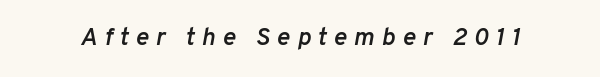
Q: Is the text bold? A: Semi-bold.
Q: Is the text italic (slanted)? A: Yes, it leans right by about 10 degrees.
Q: Is the text underlined? A: No.
Q: Is the spacing between letters normal or unusually wide? A: Unusually wide.
